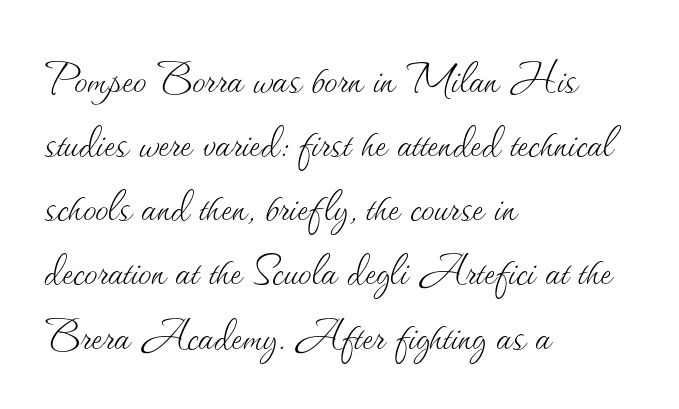
Stem width sits at or under what a default text font uses. Only glyphs here, with clear space below each row. Varying glyph widths throughout — classic text-font behaviour. Is the letter spacing exaggerated? No — it looks like the ordinary default.
